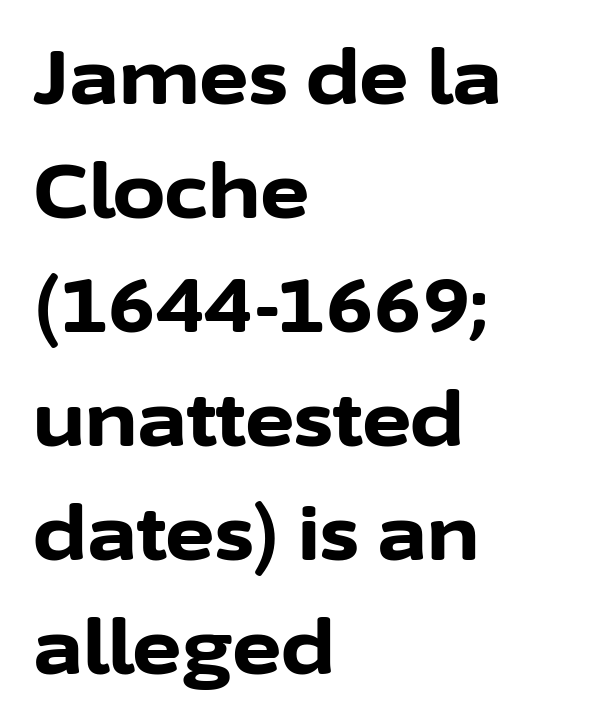
Q: Is the text bold? A: Yes.
Q: Is the text italic (slanted)? A: No, it is upright.
Q: Is the typeface a serif or a sans-serif typeface? A: Sans-serif.
Q: Is the text underlined? A: No.
Q: How is the paragraph aligned? A: Left-aligned.
Q: Is the spacing between letters normal or unusually wide? A: Normal.
Q: Is the spacing between lines tight, normal or loose? A: Normal.
Q: Width (condensed, normal, or wide)? A: Normal.
Q: Stroke contrast? A: Low.
Q: x-height? A: Medium.
Q: Monospaced? A: No.
